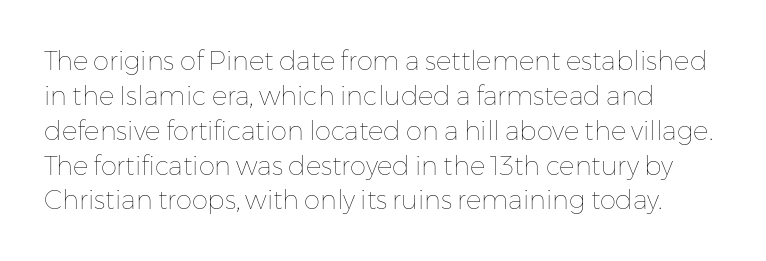
Style check: upright. Notice how descenders clear the ascenders below comfortably — that's standard leading. The passage shown is not underscored anywhere. Compared with typical body copy, the letter spacing here is the same. The characters are drawn with everyday or finer stroke widths.
